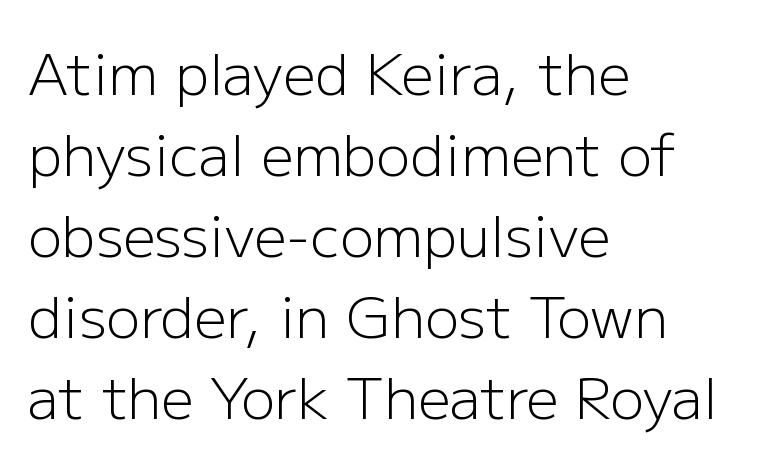
{"serif": "no", "italic": "no", "bold": "no", "weight": "light", "width": "normal", "stroke_contrast": "low", "x_height": "medium", "monospaced": "no", "underline": "no", "align": "left", "line_spacing": "normal", "line_spacing_ratio": 1.42, "letter_spacing": "normal", "letter_spacing_em": 0.0, "glyph_px": 57}
